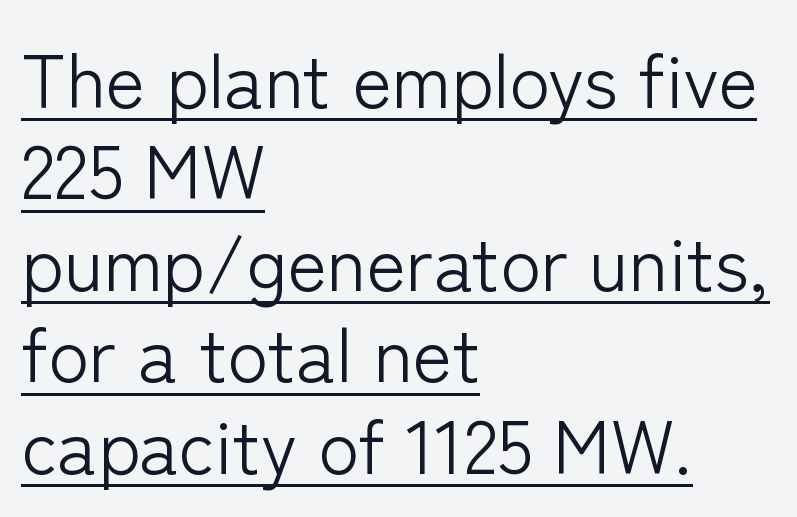
Q: Is the text bold? A: No.
Q: Is the text italic (slanted)? A: No, it is upright.
Q: Is the typeface a serif or a sans-serif typeface? A: Sans-serif.
Q: Is the text underlined? A: Yes.
Q: How is the paragraph aligned? A: Left-aligned.
Q: Is the spacing between letters normal or unusually wide? A: Normal.
Q: Width (condensed, normal, or wide)? A: Normal.
Q: Stroke contrast? A: Low.
Q: x-height? A: Medium.
Q: Monospaced? A: No.
